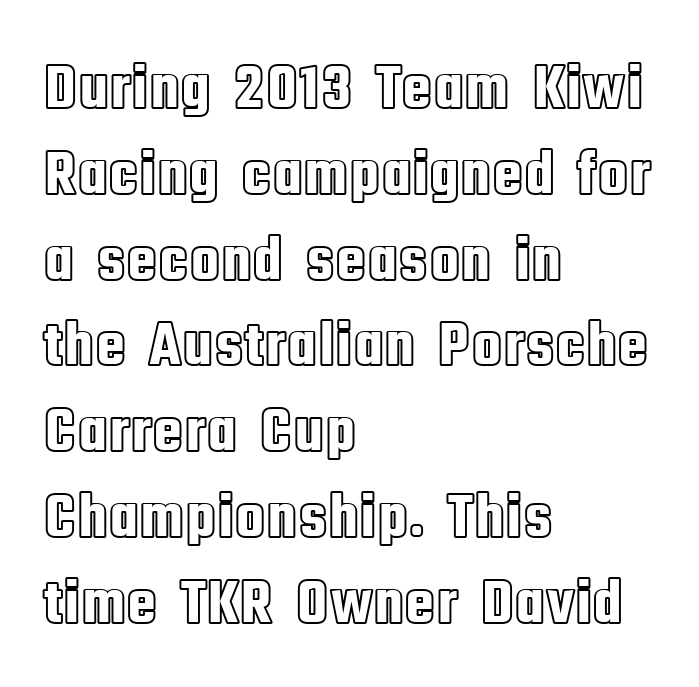
Bare-footed words on every line. Successive baselines arrive at the customary interval. If you drew a ruler down the left edge, every line would touch it. The rendering uses natural spacing where letterforms have individual widths.
